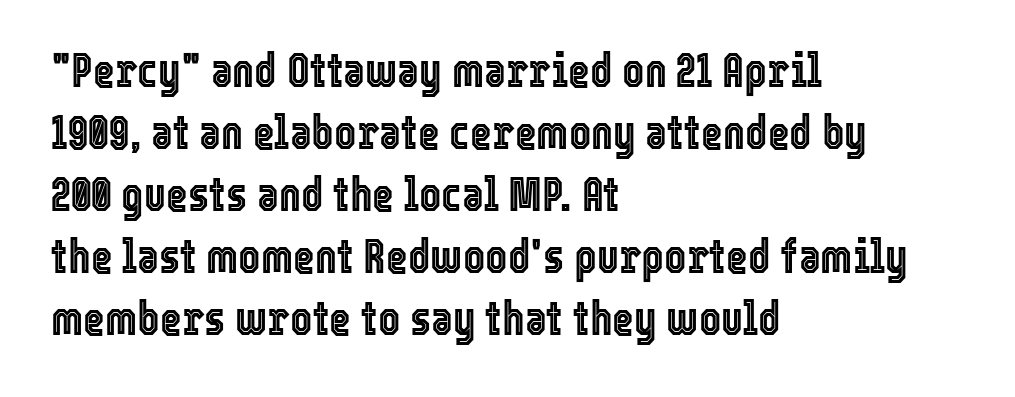
Q: Is the text italic (slanted)? A: No, it is upright.
Q: Is the text underlined? A: No.
Q: How is the paragraph aligned? A: Left-aligned.
Q: Is the spacing between letters normal or unusually wide? A: Normal.
Q: Is the spacing between lines tight, normal or loose? A: Normal.
Q: Width (condensed, normal, or wide)? A: Condensed.
Q: x-height? A: Medium.
Q: Monospaced? A: No.
